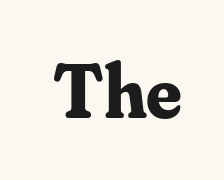
{"serif": "yes", "italic": "no", "bold": "yes", "weight": "bold", "width": "normal", "stroke_contrast": "medium", "x_height": "small", "monospaced": "no", "underline": "no", "letter_spacing": "normal", "letter_spacing_em": 0.0, "glyph_px": 77}
